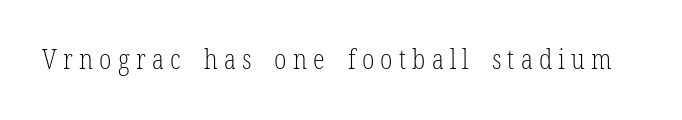
Q: Is the text bold? A: No.
Q: Is the text italic (slanted)? A: No, it is upright.
Q: Is the text underlined? A: No.
Q: Is the spacing between letters normal or unusually wide? A: Unusually wide.
